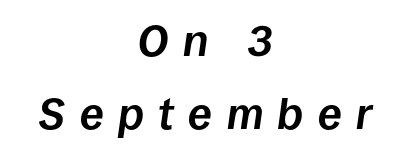
Q: Is the text bold? A: Yes.
Q: Is the text italic (slanted)? A: Yes, it leans right by about 8 degrees.
Q: Is the text underlined? A: No.
Q: How is the paragraph aligned? A: Centered.
Q: Is the spacing between letters normal or unusually wide? A: Unusually wide.
Q: Is the spacing between lines tight, normal or loose? A: Normal.
Q: Width (condensed, normal, or wide)? A: Normal.
Q: Stroke contrast? A: Low.
Q: x-height? A: Large.
Q: Monospaced? A: No.
